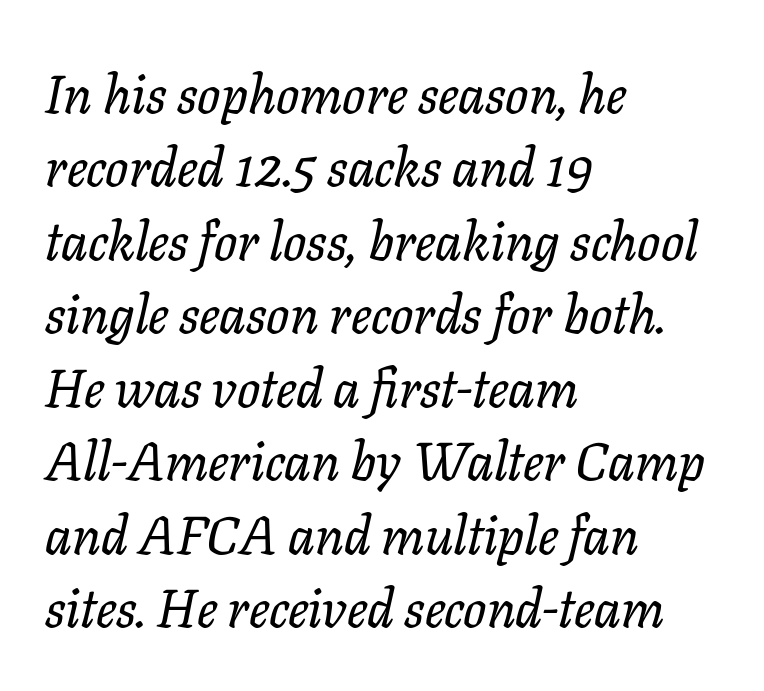
The image shows 54 px serif type, italic (leaning right); set left-aligned, normal line spacing (1.36x), normal letter spacing, not underlined; low stroke contrast and a medium x-height.
